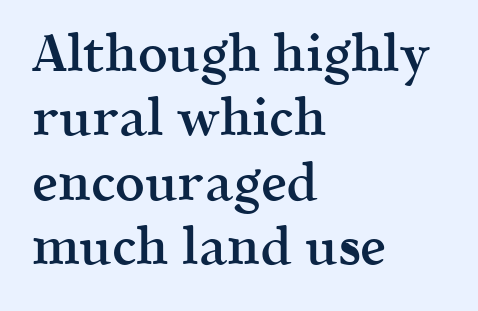
Q: Is the text bold? A: Semi-bold.
Q: Is the text italic (slanted)? A: No, it is upright.
Q: Is the typeface a serif or a sans-serif typeface? A: Serif.
Q: Is the text underlined? A: No.
Q: How is the paragraph aligned? A: Left-aligned.
Q: Is the spacing between letters normal or unusually wide? A: Normal.
Q: Width (condensed, normal, or wide)? A: Normal.
Q: x-height? A: Medium.
Q: Monospaced? A: No.
